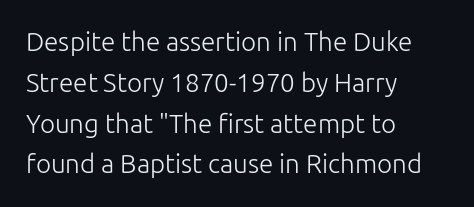
Q: Is the text bold? A: No.
Q: Is the text italic (slanted)? A: No, it is upright.
Q: Is the text underlined? A: No.
Q: How is the paragraph aligned? A: Left-aligned.
Q: Is the spacing between letters normal or unusually wide? A: Normal.
Q: Is the spacing between lines tight, normal or loose? A: Normal.
